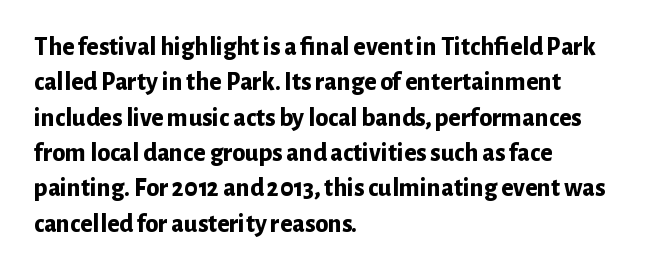
{"italic": "no", "bold": "yes", "underline": "no", "align": "left", "line_spacing": "normal", "line_spacing_ratio": 1.36, "letter_spacing": "normal", "letter_spacing_em": 0.0, "glyph_px": 26}
